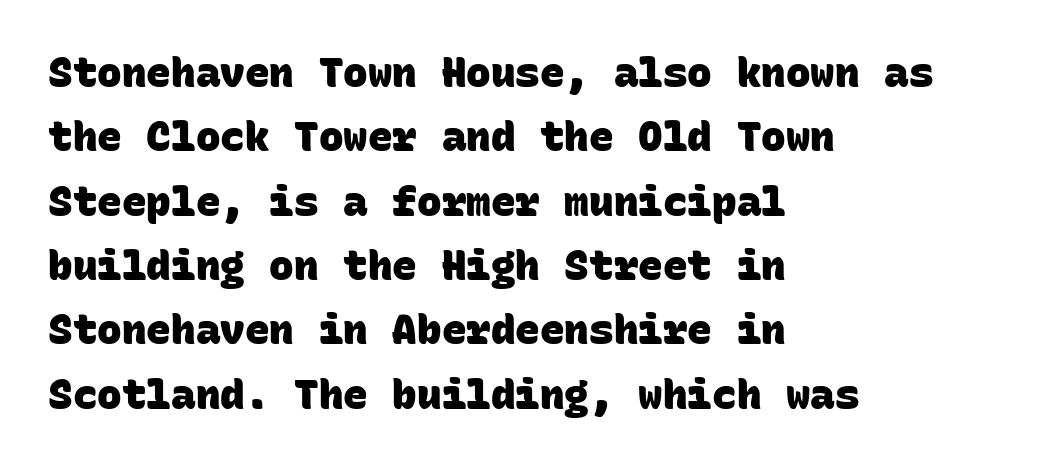
Each letter, wide or thin by design, is forced into the same width here. Observe the absence of serifs on each vertical stroke in this sample. The sample has been set heavy, in full bold. The specimen omits any rule beneath the text block's lines.
